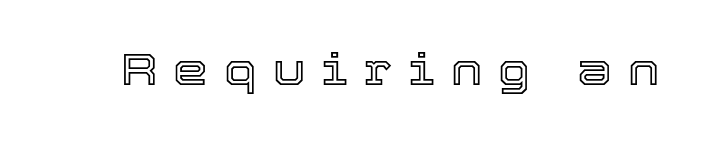
The image shows 44 px text type, upright; set unusually wide letter spacing (+0.36 em), not underlined; a medium x-height.
